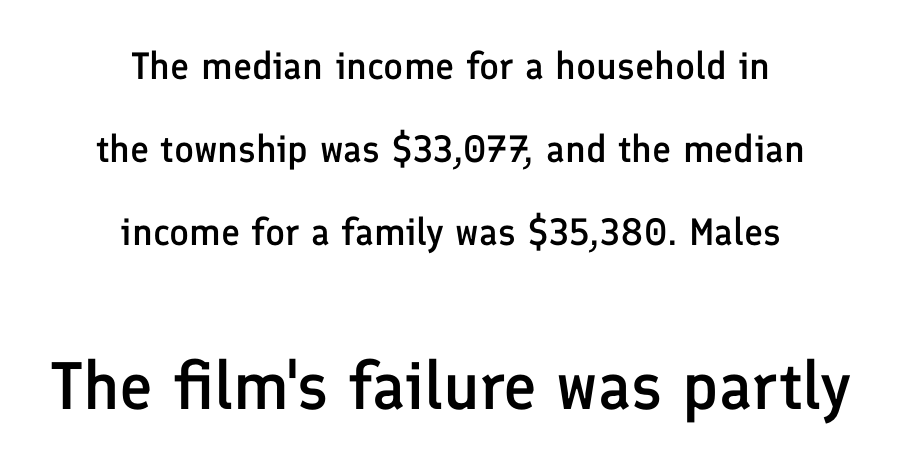
Q: Is the text bold? A: Semi-bold.
Q: Is the text italic (slanted)? A: No, it is upright.
Q: Is the typeface a serif or a sans-serif typeface? A: Sans-serif.
Q: Is the text underlined? A: No.
Q: How is the paragraph aligned? A: Centered.
Q: Is the spacing between letters normal or unusually wide? A: Normal.
Q: Is the spacing between lines tight, normal or loose? A: Loose.
Q: Which block of text is set in a larger size, the first (top) or the second (bottom)? A: The second (bottom) one.
Q: Width (condensed, normal, or wide)? A: Normal.
Q: Stroke contrast? A: Low.
Q: x-height? A: Medium.
Q: Monospaced? A: No.
